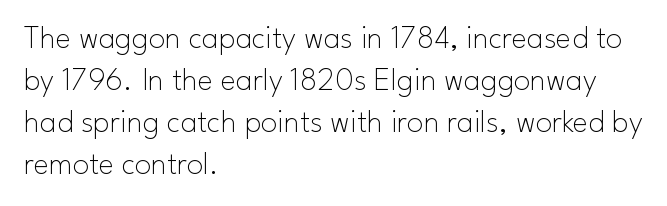
{"serif": "no", "italic": "no", "bold": "no", "weight": "thin", "width": "normal", "stroke_contrast": "low", "x_height": "small", "monospaced": "no", "underline": "no", "align": "left", "line_spacing": "normal", "line_spacing_ratio": 1.27, "letter_spacing": "normal", "letter_spacing_em": 0.0, "glyph_px": 33}
